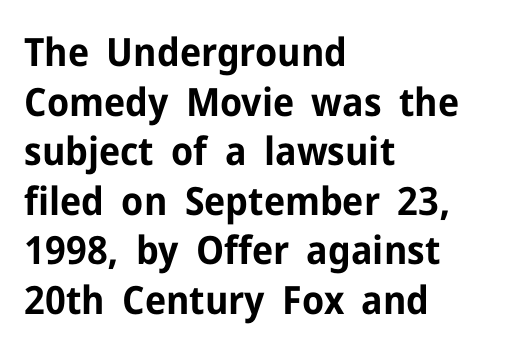
Q: Is the text bold? A: Yes.
Q: Is the text italic (slanted)? A: No, it is upright.
Q: Is the typeface a serif or a sans-serif typeface? A: Sans-serif.
Q: Is the text underlined? A: No.
Q: How is the paragraph aligned? A: Left-aligned.
Q: Is the spacing between letters normal or unusually wide? A: Normal.
Q: Is the spacing between lines tight, normal or loose? A: Normal.
Q: Width (condensed, normal, or wide)? A: Normal.
Q: Stroke contrast? A: Low.
Q: x-height? A: Medium.
Q: Monospaced? A: No.
